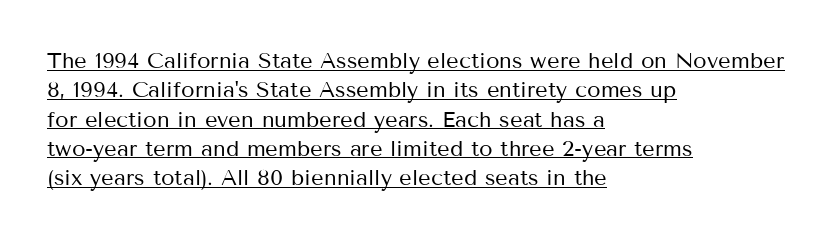
The image shows 22 px text type, upright; set left-aligned, normal line spacing (1.33x), normal letter spacing, underlined.
